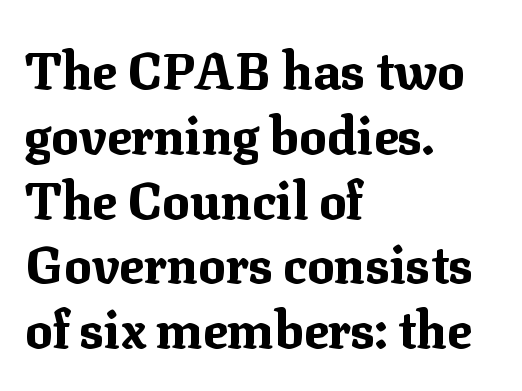
The image shows 51 px bold serif type, upright; set left-aligned, normal line spacing (1.27x), normal letter spacing, not underlined; medium stroke contrast and a medium x-height.
